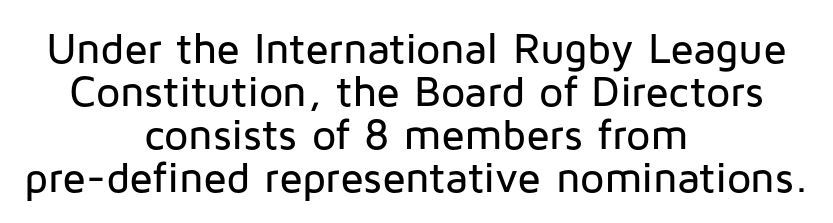
The image shows 43 px sans-serif type, upright; set centered, tight line spacing (1.0x), normal letter spacing, not underlined; low stroke contrast and a medium x-height.
